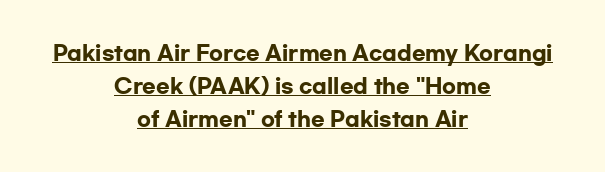
The image shows 20 px bold type, upright; set centered, normal line spacing (1.65x), normal letter spacing, underlined.
